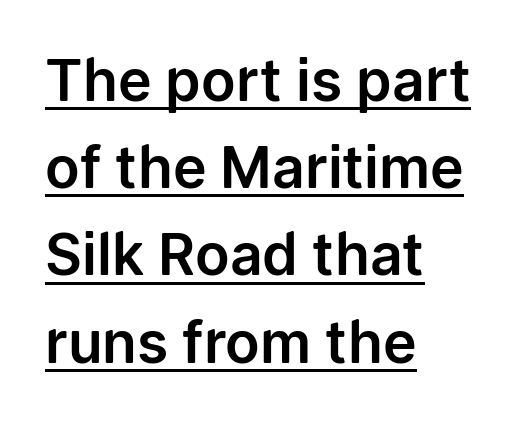
No extra tracking has been applied to these lines. Which margin do the lines hug? The left one — the right edge is uneven. Regular leading. The letters stand upright; this is a roman face. Students, observe the line beneath the letters — that is underlining.
